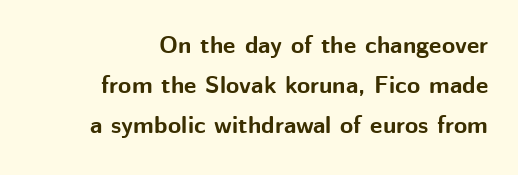
{"italic": "no", "bold": "yes", "underline": "no", "align": "right", "line_spacing": "normal", "line_spacing_ratio": 1.66, "letter_spacing": "normal", "letter_spacing_em": 0.0, "glyph_px": 24}
